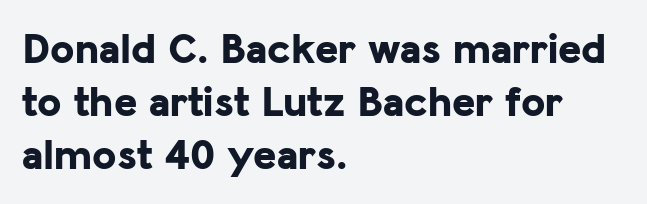
Proportional: the letters do not fall into vertical columns. These lines were composed using upright roman letters. The setting favours the left margin, as ordinary paragraphs usually do. Weight check: bold — yes, fully. Honestly, the letter spacing is just normal — you wouldn't notice it.
